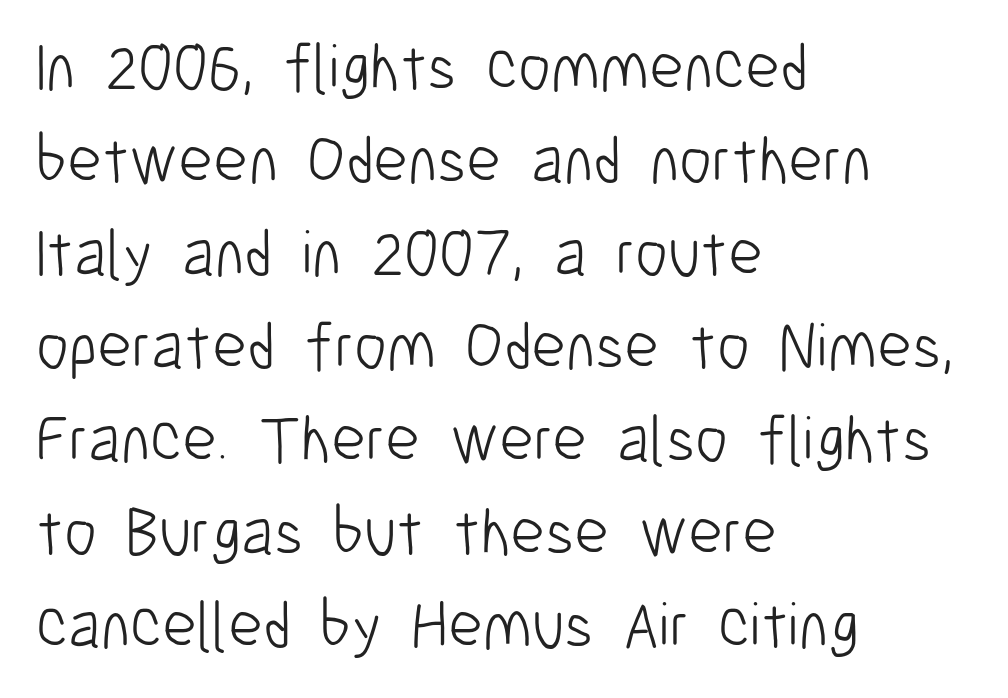
The image shows 66 px light, condensed sans-serif type, upright; set left-aligned, normal line spacing (1.41x), normal letter spacing, not underlined; low stroke contrast and a medium x-height.
